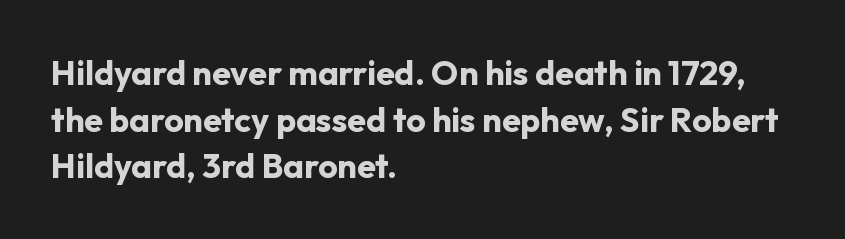
The image shows 34 px bold sans-serif type, upright; set left-aligned, normal line spacing (1.37x), normal letter spacing, not underlined; low stroke contrast and a medium x-height.
